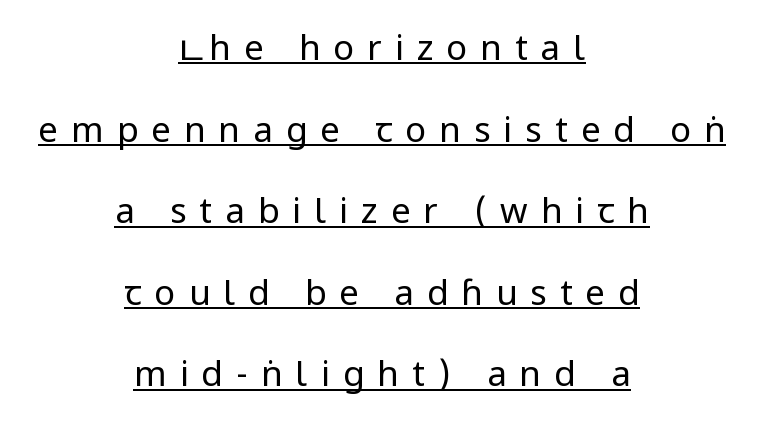
Q: Is the text bold? A: No.
Q: Is the text italic (slanted)? A: No, it is upright.
Q: Is the typeface a serif or a sans-serif typeface? A: Sans-serif.
Q: Is the text underlined? A: Yes.
Q: How is the paragraph aligned? A: Centered.
Q: Is the spacing between letters normal or unusually wide? A: Unusually wide.
Q: Is the spacing between lines tight, normal or loose? A: Loose.
Q: Width (condensed, normal, or wide)? A: Condensed.
Q: Stroke contrast? A: Low.
Q: x-height? A: Large.
Q: Monospaced? A: No.
